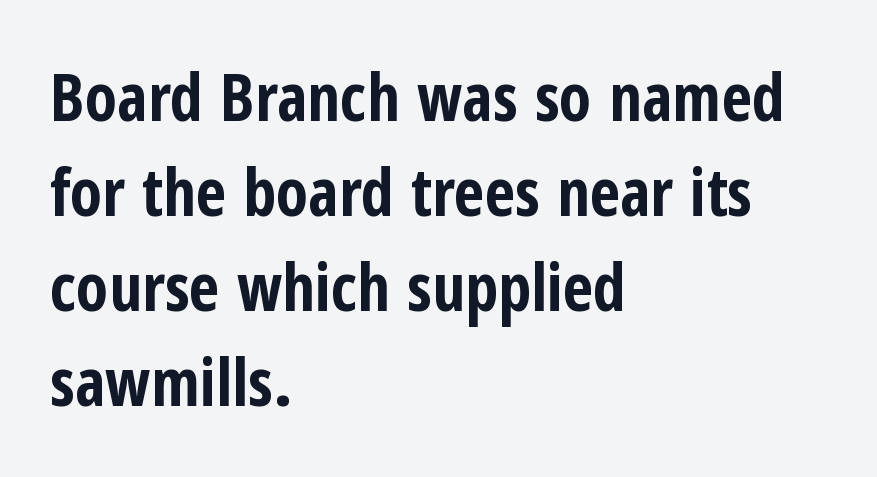
{"serif": "no", "italic": "no", "bold": "yes", "weight": "bold", "width": "condensed", "stroke_contrast": "low", "x_height": "medium", "monospaced": "no", "underline": "no", "align": "left", "line_spacing": "normal", "line_spacing_ratio": 1.44, "letter_spacing": "normal", "letter_spacing_em": 0.0, "glyph_px": 66}
